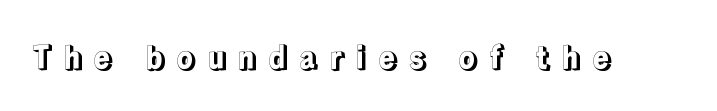
The image shows 31 px text type, upright; set unusually wide letter spacing (+0.36 em), not underlined; a medium x-height.
